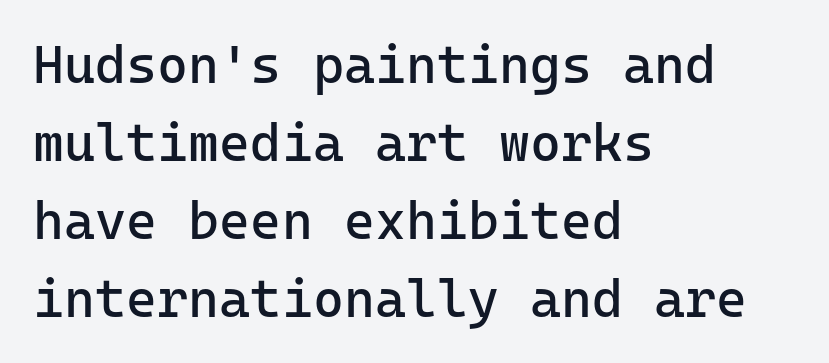
The image shows 53 px regular-weight sans-serif type, upright, monospaced; set left-aligned, normal line spacing (1.47x), normal letter spacing, not underlined; low stroke contrast and a medium x-height.
